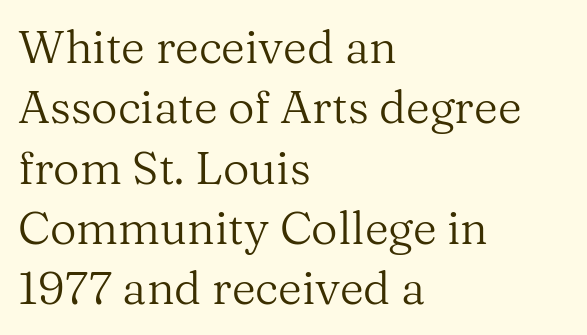
{"serif": "yes", "italic": "no", "bold": "no", "weight": "regular", "width": "normal", "stroke_contrast": "medium", "x_height": "medium", "monospaced": "no", "underline": "no", "align": "left", "line_spacing": "normal", "line_spacing_ratio": 1.31, "letter_spacing": "normal", "letter_spacing_em": 0.0, "glyph_px": 46}
